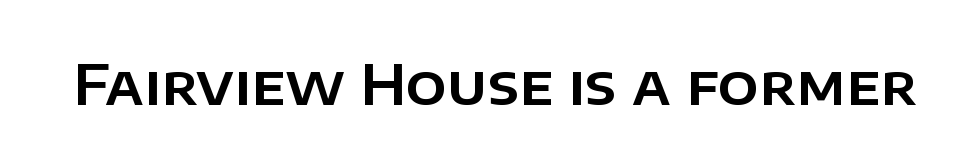
Font category for this specimen: sans-serif. Underline: absent. Proportional: the letters do not fall into vertical columns. When letters stand straight like this, we call the style roman or upright. You could call the tracking neutral — neither tight nor loose.
